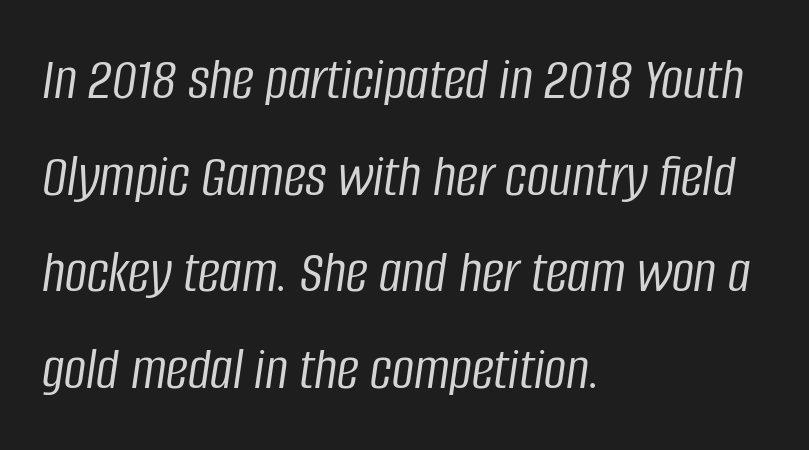
Honestly, the letter spacing is just normal — you wouldn't notice it. The specimen omits any rule beneath the text block's lines. A quiet, ordinary-to-light weight characterises the typeface. Note the varied advance widths — an 'i' is clearly narrower than an 'm'. The designer left line spacing at the default. Visually the block forms a straight wall on the left and a jagged coastline on the right.
